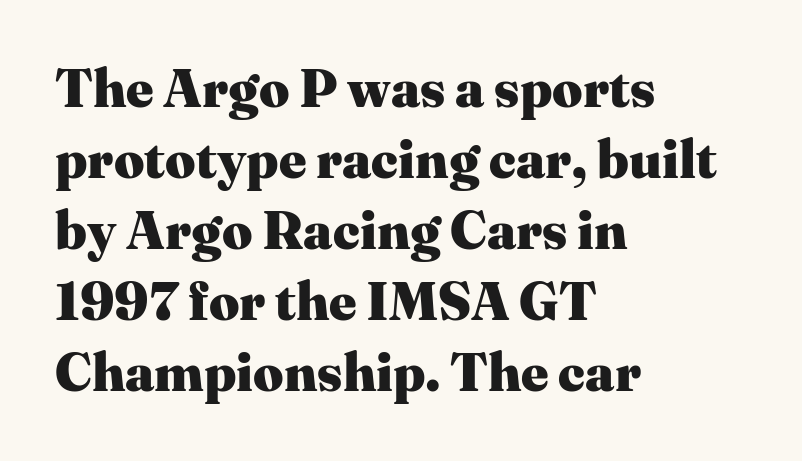
Q: Is the text bold? A: Yes.
Q: Is the text italic (slanted)? A: No, it is upright.
Q: Is the typeface a serif or a sans-serif typeface? A: Serif.
Q: Is the text underlined? A: No.
Q: How is the paragraph aligned? A: Left-aligned.
Q: Is the spacing between letters normal or unusually wide? A: Normal.
Q: Is the spacing between lines tight, normal or loose? A: Normal.
Q: Width (condensed, normal, or wide)? A: Normal.
Q: Stroke contrast? A: Medium.
Q: x-height? A: Medium.
Q: Monospaced? A: No.
